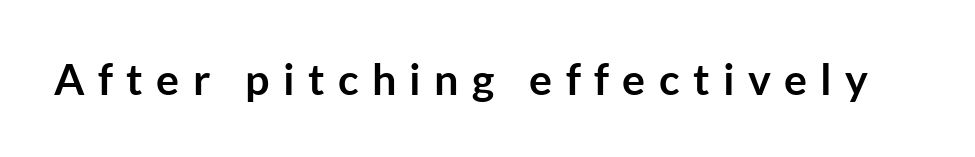
Q: Is the text bold? A: Yes.
Q: Is the text italic (slanted)? A: No, it is upright.
Q: Is the typeface a serif or a sans-serif typeface? A: Sans-serif.
Q: Is the text underlined? A: No.
Q: Is the spacing between letters normal or unusually wide? A: Unusually wide.
Q: Width (condensed, normal, or wide)? A: Normal.
Q: Stroke contrast? A: Low.
Q: x-height? A: Medium.
Q: Monospaced? A: No.
